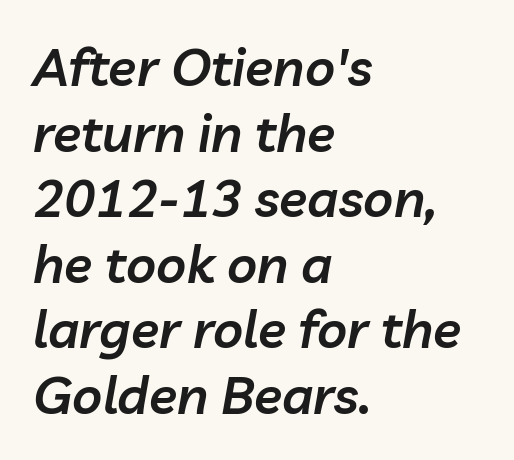
Q: Is the text bold? A: Semi-bold.
Q: Is the text italic (slanted)? A: Yes, it leans right by about 10 degrees.
Q: Is the text underlined? A: No.
Q: How is the paragraph aligned? A: Left-aligned.
Q: Is the spacing between letters normal or unusually wide? A: Normal.
Q: Is the spacing between lines tight, normal or loose? A: Normal.
Q: Width (condensed, normal, or wide)? A: Normal.
Q: Stroke contrast? A: Low.
Q: x-height? A: Medium.
Q: Monospaced? A: No.
